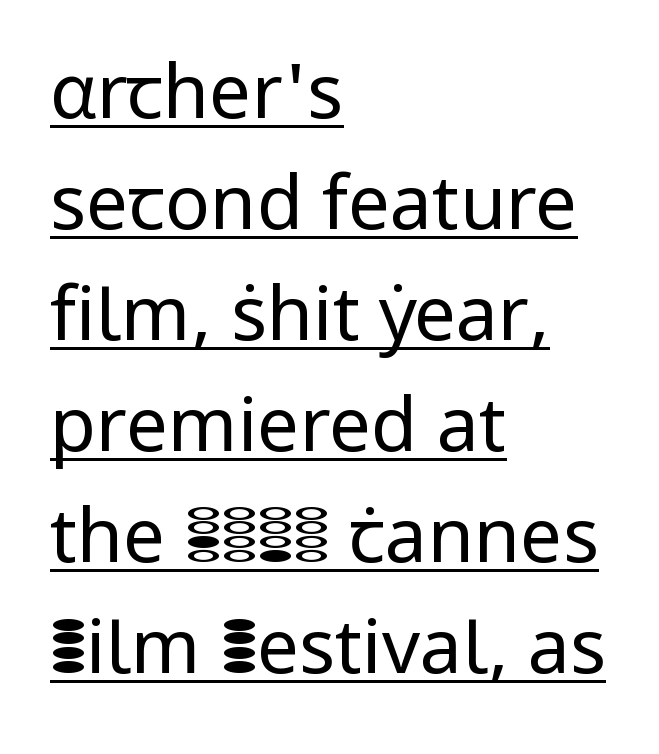
These lines stack with their left ends in a neat column. Standard letterfit; no display-style spreading of the glyphs. Is this a heavy cut? Hardly; it is regular or lighter. A continuous stroke trails under the words, as in a hyperlink. Notice how the stems are strictly vertical — no italics here.
